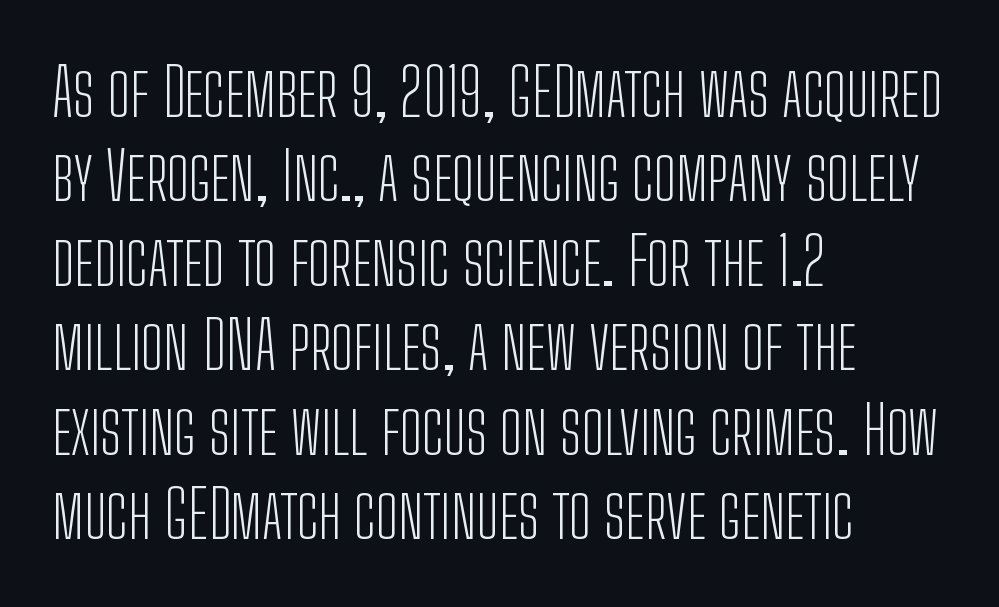
The image shows 66 px light, condensed sans-serif type, upright; set left-aligned, normal line spacing (1.28x), normal letter spacing, not underlined; low stroke contrast and a medium x-height.
